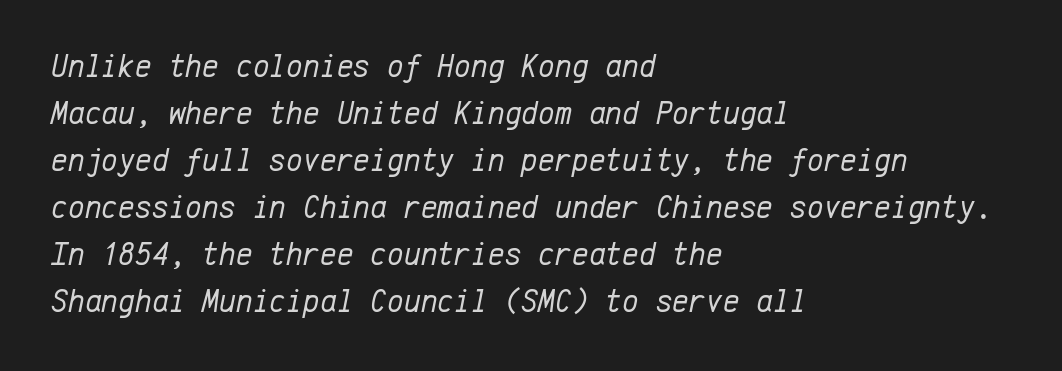
{"italic": "yes", "lean": "right", "slant_degrees": 12, "bold": "no", "weight": "regular", "width": "normal", "stroke_contrast": "low", "x_height": "medium", "monospaced": "yes", "underline": "no", "align": "left", "line_spacing": "normal", "line_spacing_ratio": 1.47, "letter_spacing": "normal", "letter_spacing_em": 0.0, "glyph_px": 32}
